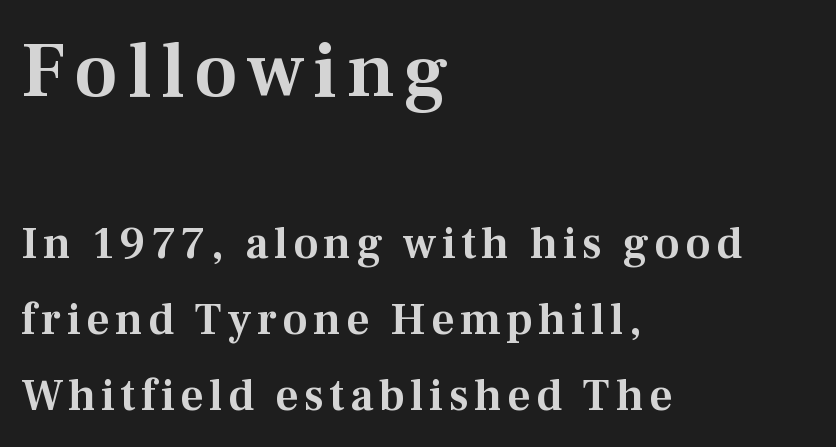
The image shows 78 px serif type, upright; set left-aligned, normal line spacing (1.68x), not underlined; the first (top) block is 1.73x larger; medium stroke contrast and a medium x-height.
